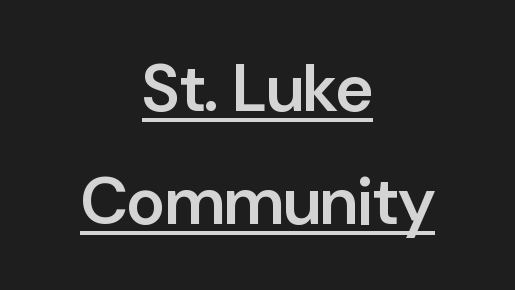
Q: Is the text bold? A: Semi-bold.
Q: Is the text italic (slanted)? A: No, it is upright.
Q: Is the typeface a serif or a sans-serif typeface? A: Sans-serif.
Q: Is the text underlined? A: Yes.
Q: How is the paragraph aligned? A: Centered.
Q: Is the spacing between letters normal or unusually wide? A: Normal.
Q: Width (condensed, normal, or wide)? A: Normal.
Q: Stroke contrast? A: Low.
Q: x-height? A: Medium.
Q: Monospaced? A: No.
